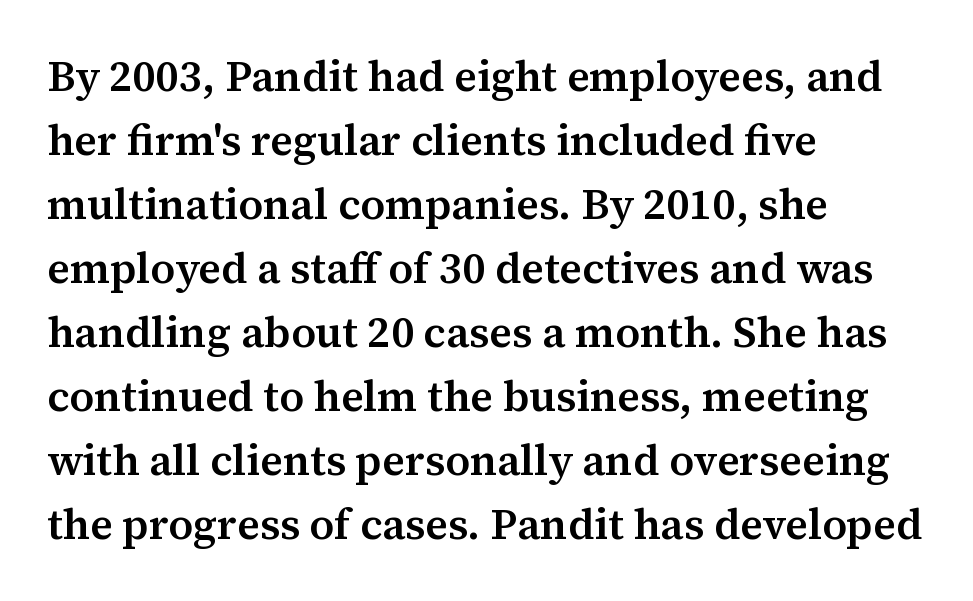
{"serif": "yes", "italic": "no", "bold": "semi", "weight": "semibold", "width": "normal", "stroke_contrast": "medium", "x_height": "medium", "monospaced": "no", "underline": "no", "align": "left", "line_spacing": "normal", "line_spacing_ratio": 1.49, "letter_spacing": "normal", "letter_spacing_em": 0.0, "glyph_px": 43}
